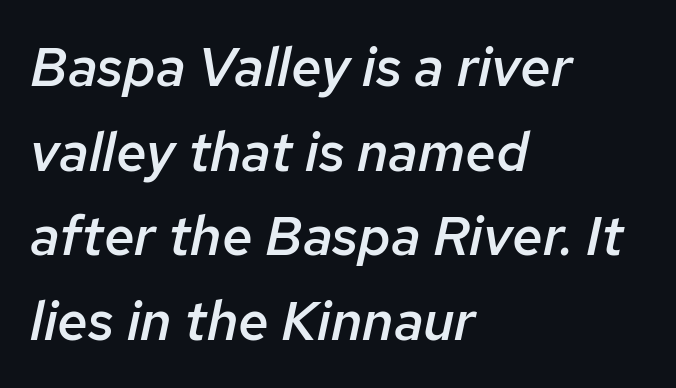
The image shows 55 px semibold type, italic (leaning right); set left-aligned, normal line spacing (1.54x), normal letter spacing, not underlined; low stroke contrast and a medium x-height.
